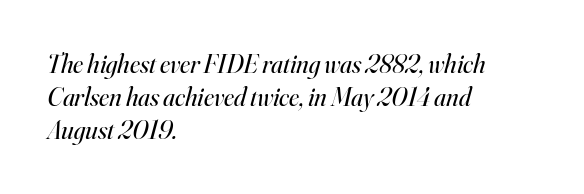
The image shows 26 px text type, italic (leaning right); set left-aligned, normal line spacing (1.27x), normal letter spacing, not underlined.
